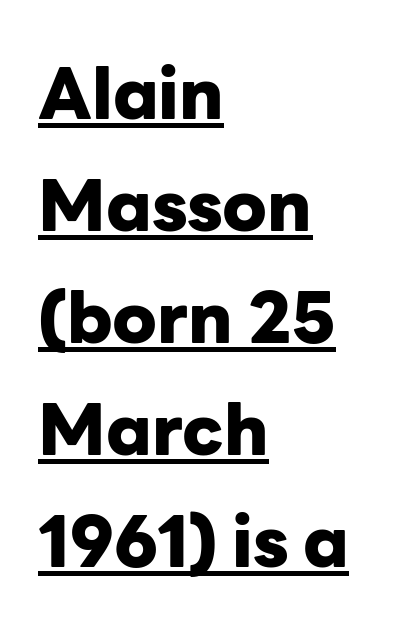
The image shows 70 px heavy sans-serif type, upright; set left-aligned, normal line spacing (1.6x), normal letter spacing, underlined; low stroke contrast and a medium x-height.
